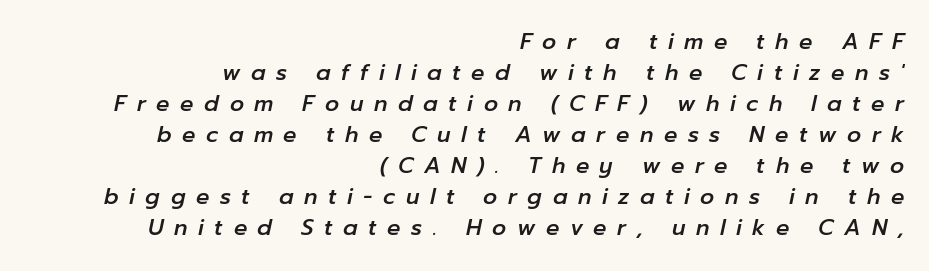
{"italic": "yes", "lean": "right", "slant_degrees": 12, "underline": "no", "align": "right", "line_spacing": "normal", "line_spacing_ratio": 1.41, "letter_spacing": "wide", "letter_spacing_em": 0.48, "glyph_px": 22}
